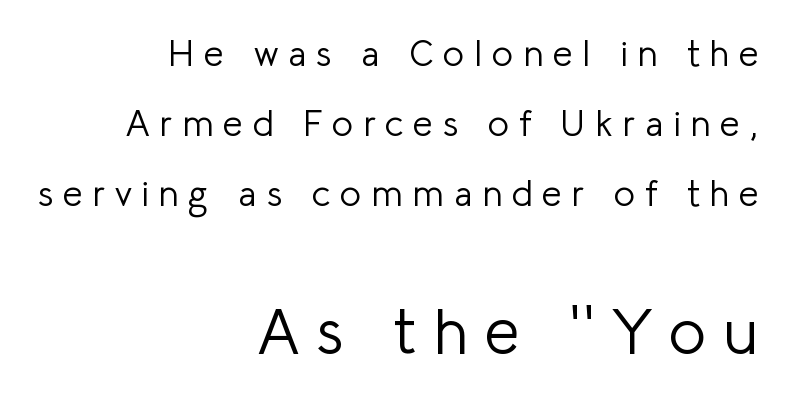
Q: Is the text bold? A: No.
Q: Is the text italic (slanted)? A: No, it is upright.
Q: Is the typeface a serif or a sans-serif typeface? A: Sans-serif.
Q: Is the text underlined? A: No.
Q: How is the paragraph aligned? A: Right-aligned.
Q: Is the spacing between letters normal or unusually wide? A: Unusually wide.
Q: Is the spacing between lines tight, normal or loose? A: Loose.
Q: Which block of text is set in a larger size, the first (top) or the second (bottom)? A: The second (bottom) one.
Q: Width (condensed, normal, or wide)? A: Normal.
Q: Stroke contrast? A: Low.
Q: x-height? A: Medium.
Q: Monospaced? A: No.
